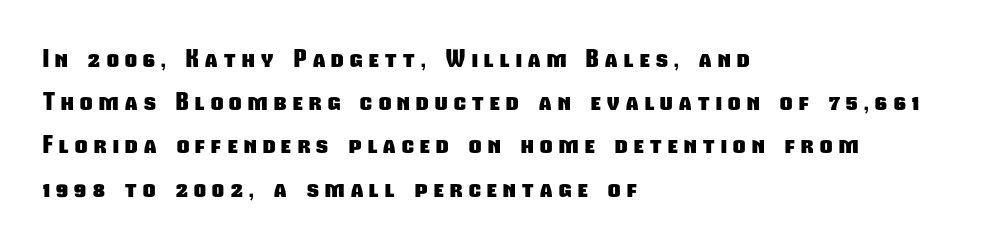
In CSS terms this would be text-align: left. The glyphs have the mass of a bold cut. Display-style spreading of the glyphs; the letterfit is very open. Unmarked baselines from the first word to the last.
